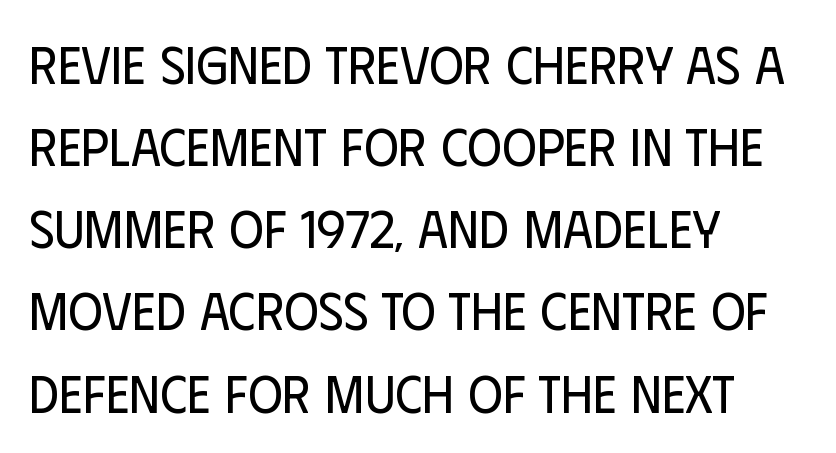
Q: Is the text bold? A: No.
Q: Is the text italic (slanted)? A: No, it is upright.
Q: Is the typeface a serif or a sans-serif typeface? A: Sans-serif.
Q: Is the text underlined? A: No.
Q: How is the paragraph aligned? A: Left-aligned.
Q: Is the spacing between letters normal or unusually wide? A: Normal.
Q: Is the spacing between lines tight, normal or loose? A: Normal.
Q: Width (condensed, normal, or wide)? A: Condensed.
Q: Stroke contrast? A: Low.
Q: x-height? A: Large.
Q: Monospaced? A: No.
